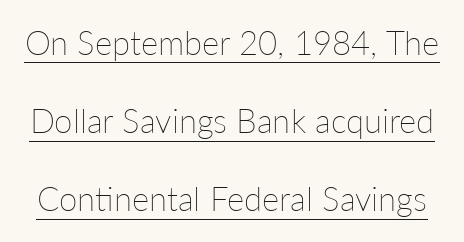
The image shows 33 px thin type, upright; set loose line spacing (2.37x), normal letter spacing, underlined; low stroke contrast and a medium x-height.
